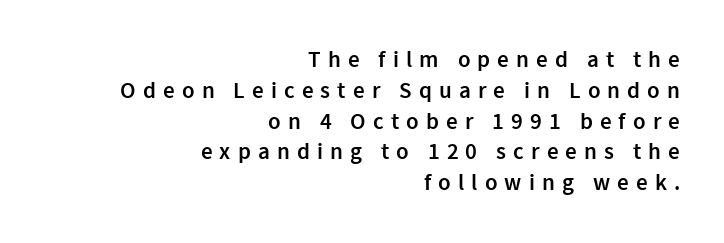
Someone cranked the tracking dial way up on this one. The letters stand upright; this is a roman face. Caption: multi-line text, flush right, ragged left. If you measured baseline to baseline, you'd find a middling distance. The specimen omits any rule beneath the text block's lines. Typesetter's note: demi weight, one step under bold.
